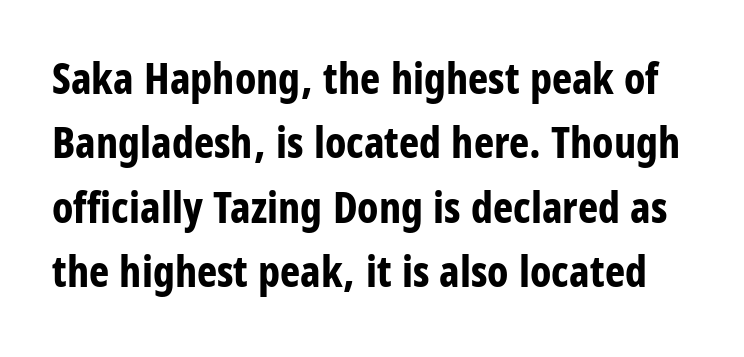
Q: Is the text bold? A: Yes.
Q: Is the text italic (slanted)? A: No, it is upright.
Q: Is the typeface a serif or a sans-serif typeface? A: Sans-serif.
Q: Is the text underlined? A: No.
Q: Is the spacing between letters normal or unusually wide? A: Normal.
Q: Is the spacing between lines tight, normal or loose? A: Normal.
Q: Width (condensed, normal, or wide)? A: Condensed.
Q: Stroke contrast? A: Low.
Q: x-height? A: Large.
Q: Monospaced? A: No.
